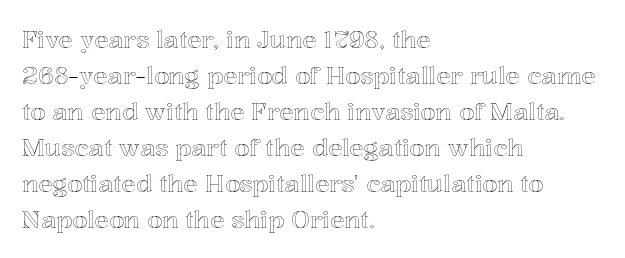
{"italic": "no", "underline": "no", "align": "left", "line_spacing": "normal", "line_spacing_ratio": 1.5, "letter_spacing": "normal", "letter_spacing_em": 0.0, "glyph_px": 24}
